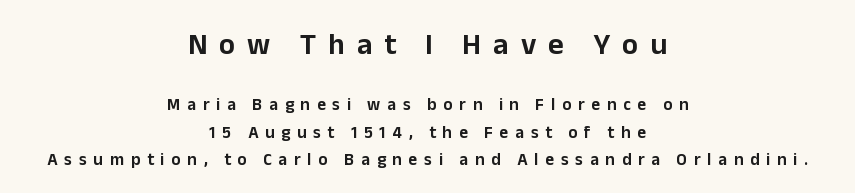
The image shows 30 px sans-serif type, upright; set centered, normal line spacing (1.61x), unusually wide letter spacing (+0.4 em), not underlined; the first (top) block is 1.76x larger; low stroke contrast and a medium x-height.
